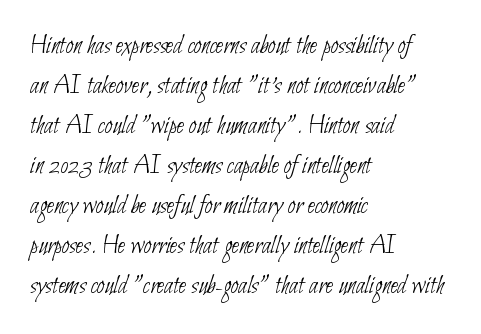
The lines are quadded left. A normal amount of white space separates one row of letters from the next. A clean baseline with only descenders dipping below it. Ink coverage per letter is moderate at most.
